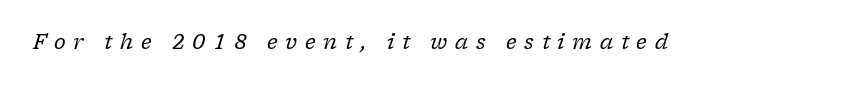
The image shows 20 px text type, italic (leaning right); set unusually wide letter spacing (+0.38 em), not underlined.
